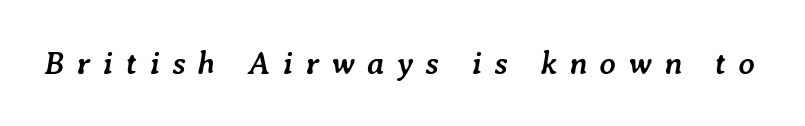
The image shows 32 px semibold type, italic (leaning right); set unusually wide letter spacing (+0.38 em), not underlined; low stroke contrast and a medium x-height.
